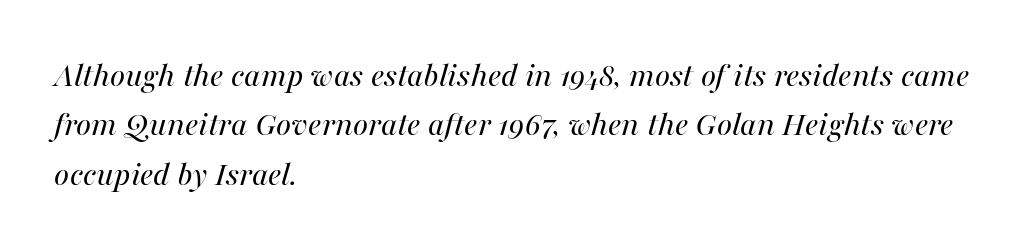
{"italic": "yes", "lean": "right", "slant_degrees": 16, "bold": "no", "weight": "regular", "width": "normal", "stroke_contrast": "medium", "x_height": "medium", "monospaced": "no", "underline": "no", "align": "left", "line_spacing": "normal", "line_spacing_ratio": 1.37, "letter_spacing": "normal", "letter_spacing_em": 0.0, "glyph_px": 36}
